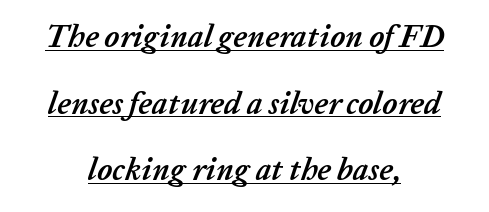
{"italic": "yes", "lean": "right", "slant_degrees": 20, "bold": "yes", "weight": "semibold", "width": "normal", "stroke_contrast": "low", "x_height": "medium", "monospaced": "no", "underline": "yes", "align": "center", "line_spacing": "loose", "line_spacing_ratio": 2.15, "letter_spacing": "normal", "letter_spacing_em": 0.0, "glyph_px": 31}
